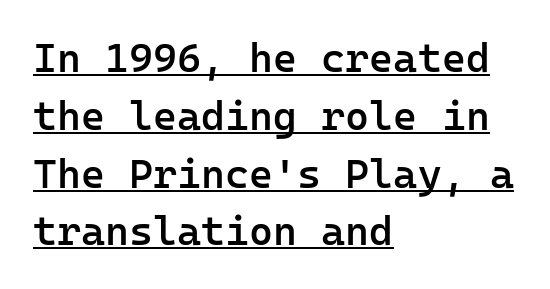
A rule runs beneath these lines of type. Weight: semibold (demi). The rendering shows plain stroke endings on the letterforms — a sans-serif design. If you drew a line through each stem, it would be perfectly vertical.
